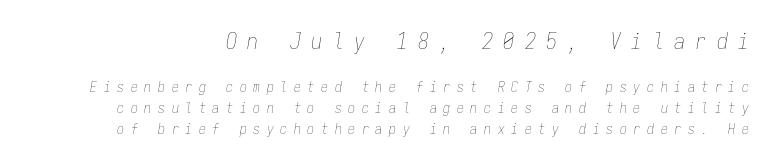
The image shows 22 px text type, italic (leaning right); set normal line spacing (1.5x), unusually wide letter spacing (+0.47 em), not underlined; the first (top) block is 1.57x larger.
